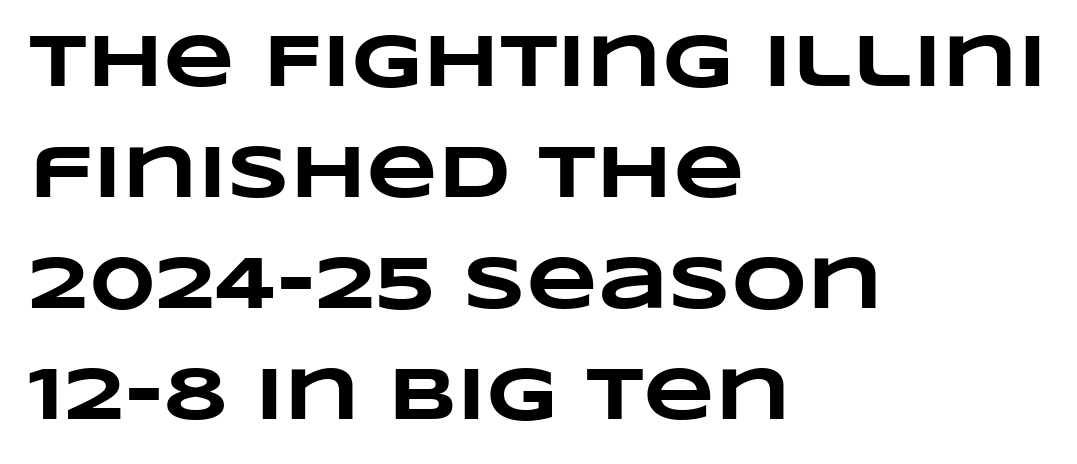
The typesetter chose a ragged-right arrangement here. Varying glyph widths throughout — classic text-font behaviour. A normal amount of white space separates one row of letters from the next. Lines of text with bare space underneath. Is the letter spacing exaggerated? No — it looks like the ordinary default.
